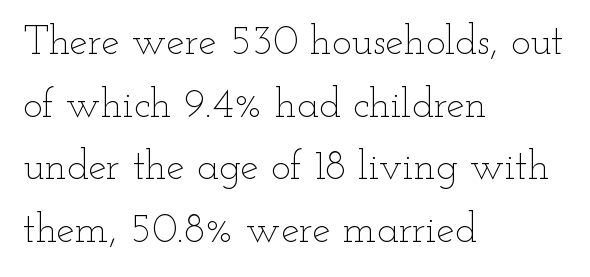
Whoever set this chose a conventional vertical rhythm. The typography opts for an upright posture over an oblique one. Students, note that the glyphs here touch the page at normal intervals. A quiet, ordinary-to-light weight characterises the typeface. Spacing verdict: proportional, widths tailored to each character.
